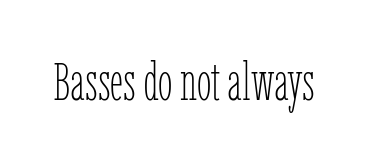
Q: Is the text bold? A: No.
Q: Is the text italic (slanted)? A: No, it is upright.
Q: Is the text underlined? A: No.
Q: Is the spacing between letters normal or unusually wide? A: Normal.
Q: Width (condensed, normal, or wide)? A: Condensed.
Q: Stroke contrast? A: Low.
Q: x-height? A: Medium.
Q: Monospaced? A: No.
